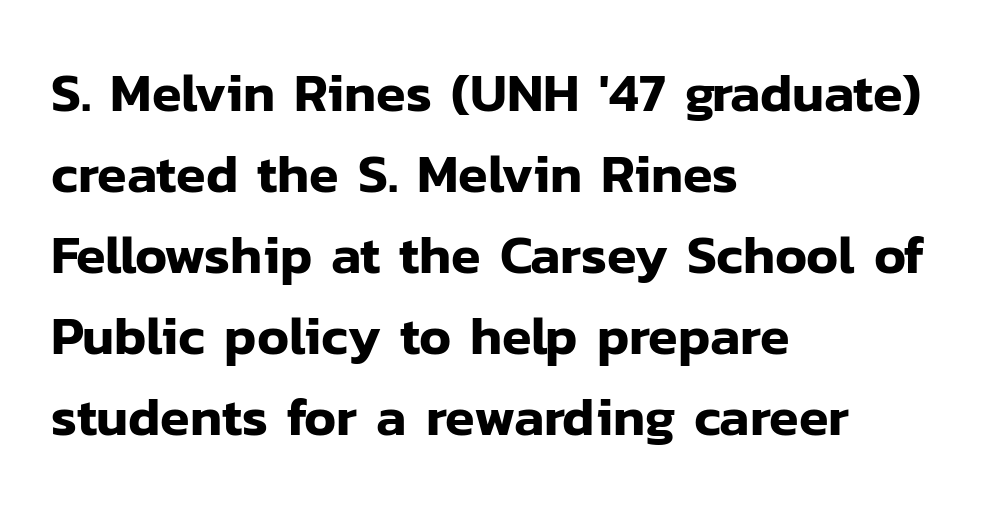
The image shows 54 px sans-serif type, upright; set left-aligned, normal line spacing (1.5x), normal letter spacing, not underlined; low stroke contrast and a medium x-height.
